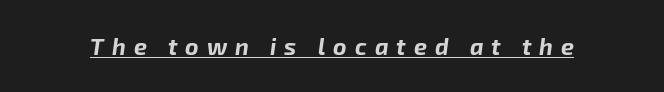
{"italic": "yes", "lean": "right", "slant_degrees": 8, "bold": "yes", "underline": "yes", "letter_spacing": "wide", "letter_spacing_em": 0.35, "glyph_px": 23}
